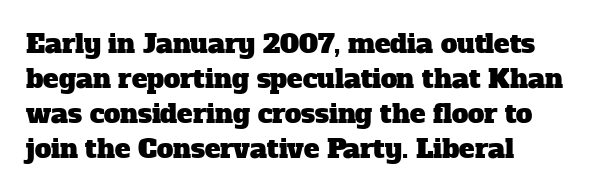
Q: Is the text underlined? A: No.
Q: Is the spacing between letters normal or unusually wide? A: Normal.
Q: Is the spacing between lines tight, normal or loose? A: Normal.
